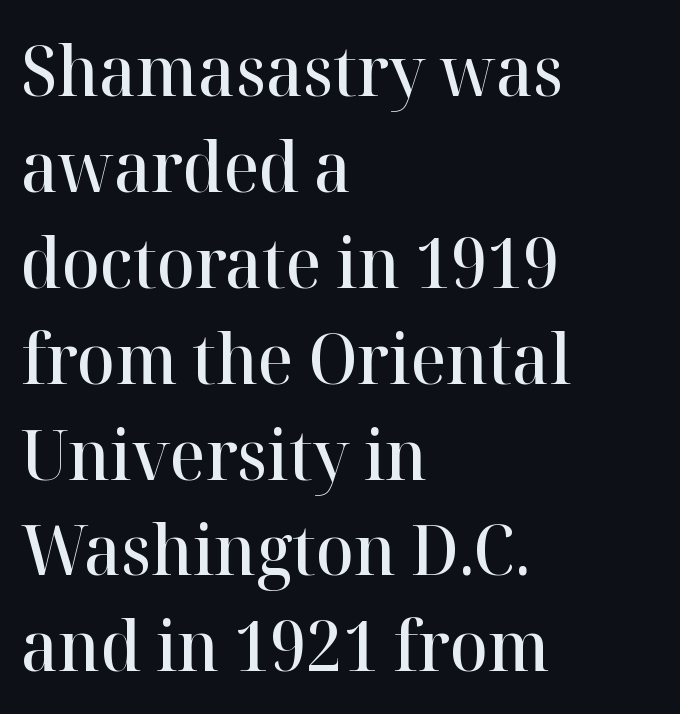
How heavy is the stroke? Medium-heavy — a semibold, shy of bold. Left-aligned paragraph, ragged on the right. Underlining? Definitely not there. This is roman type, the default non-slanted kind.
